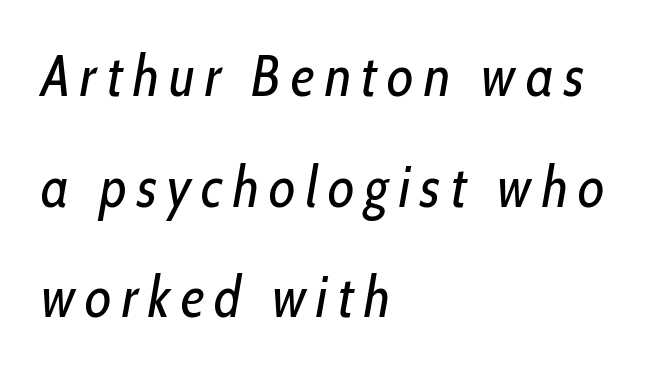
{"italic": "yes", "lean": "right", "slant_degrees": 10, "bold": "no", "weight": "regular", "width": "condensed", "stroke_contrast": "low", "x_height": "medium", "monospaced": "no", "underline": "no", "align": "left", "line_spacing": "loose", "line_spacing_ratio": 1.94, "glyph_px": 57}
